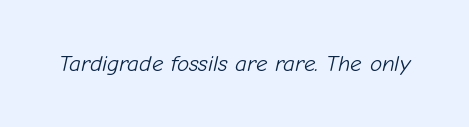
Q: Is the text bold? A: No.
Q: Is the text italic (slanted)? A: Yes, it leans right by about 12 degrees.
Q: Is the text underlined? A: No.
Q: Is the spacing between letters normal or unusually wide? A: Normal.
